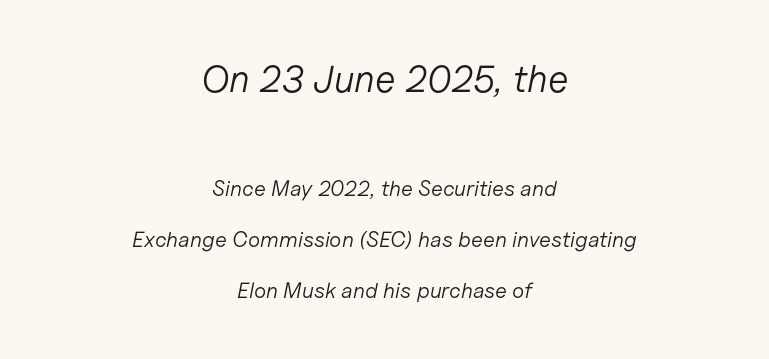
Q: Is the text bold? A: No.
Q: Is the text italic (slanted)? A: Yes, it leans right by about 11 degrees.
Q: Is the text underlined? A: No.
Q: How is the paragraph aligned? A: Centered.
Q: Is the spacing between letters normal or unusually wide? A: Normal.
Q: Is the spacing between lines tight, normal or loose? A: Loose.
Q: Which block of text is set in a larger size, the first (top) or the second (bottom)? A: The first (top) one.
Q: Width (condensed, normal, or wide)? A: Normal.
Q: Stroke contrast? A: Low.
Q: x-height? A: Medium.
Q: Monospaced? A: No.
